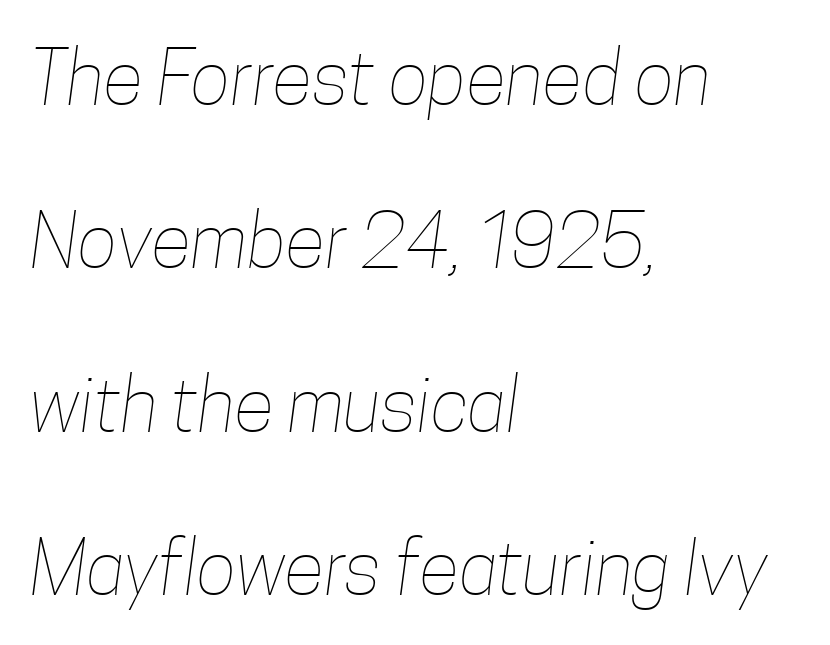
Q: Is the text bold? A: No.
Q: Is the text underlined? A: No.
Q: How is the paragraph aligned? A: Left-aligned.
Q: Is the spacing between letters normal or unusually wide? A: Normal.
Q: Is the spacing between lines tight, normal or loose? A: Loose.
Q: Width (condensed, normal, or wide)? A: Condensed.
Q: Stroke contrast? A: Low.
Q: x-height? A: Medium.
Q: Monospaced? A: No.
